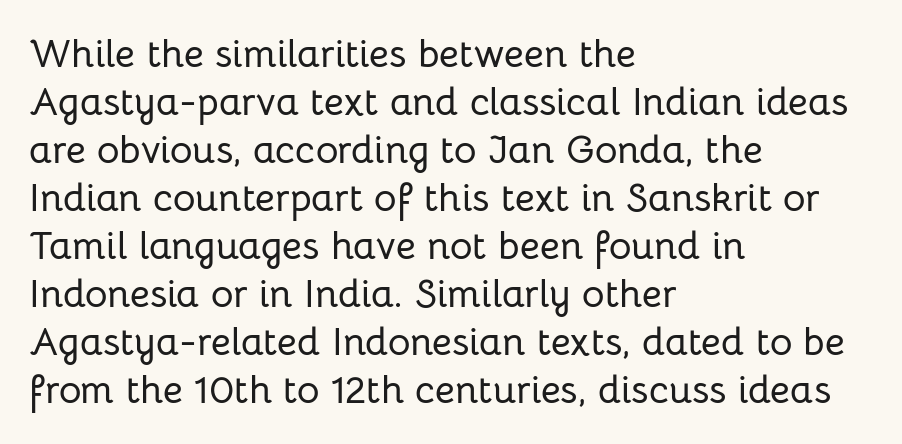
{"serif": "no", "italic": "no", "width": "normal", "stroke_contrast": "low", "x_height": "medium", "monospaced": "no", "underline": "no", "align": "left", "line_spacing_ratio": 1.23, "letter_spacing": "normal", "letter_spacing_em": 0.0, "glyph_px": 39}
